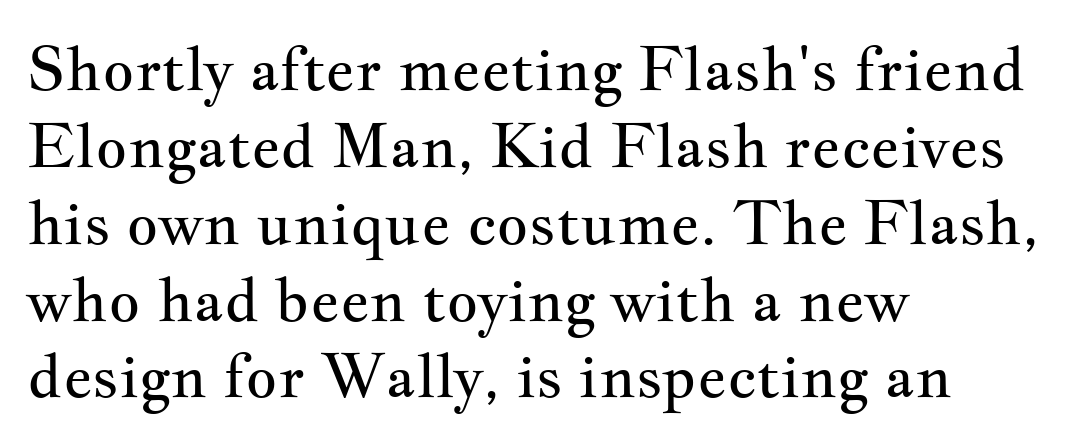
Q: Is the text bold? A: No.
Q: Is the text italic (slanted)? A: No, it is upright.
Q: Is the typeface a serif or a sans-serif typeface? A: Serif.
Q: Is the text underlined? A: No.
Q: How is the paragraph aligned? A: Left-aligned.
Q: Is the spacing between letters normal or unusually wide? A: Normal.
Q: Is the spacing between lines tight, normal or loose? A: Normal.
Q: Width (condensed, normal, or wide)? A: Wide.
Q: Stroke contrast? A: Medium.
Q: x-height? A: Small.
Q: Monospaced? A: No.
